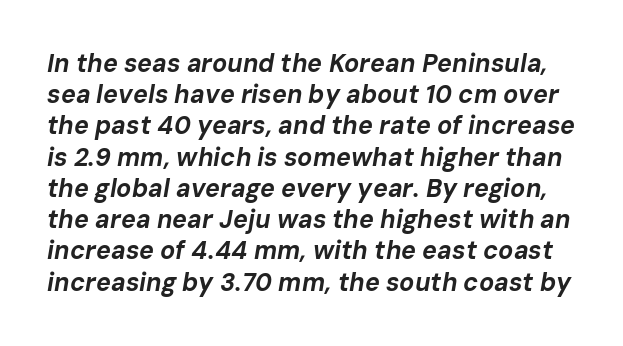
Q: Is the text bold? A: Yes.
Q: Is the text italic (slanted)? A: Yes, it leans right by about 10 degrees.
Q: Is the text underlined? A: No.
Q: Is the spacing between letters normal or unusually wide? A: Normal.
Q: Is the spacing between lines tight, normal or loose? A: Normal.
